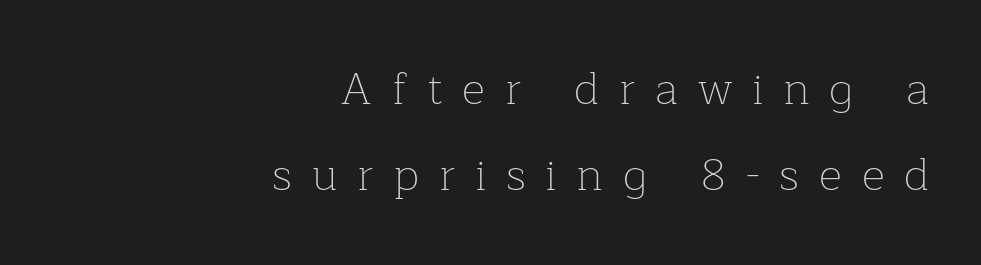
Q: Is the text bold? A: No.
Q: Is the text italic (slanted)? A: No, it is upright.
Q: Is the typeface a serif or a sans-serif typeface? A: Serif.
Q: Is the text underlined? A: No.
Q: How is the paragraph aligned? A: Right-aligned.
Q: Is the spacing between letters normal or unusually wide? A: Unusually wide.
Q: Is the spacing between lines tight, normal or loose? A: Loose.
Q: Width (condensed, normal, or wide)? A: Normal.
Q: Stroke contrast? A: Low.
Q: x-height? A: Medium.
Q: Monospaced? A: No.
